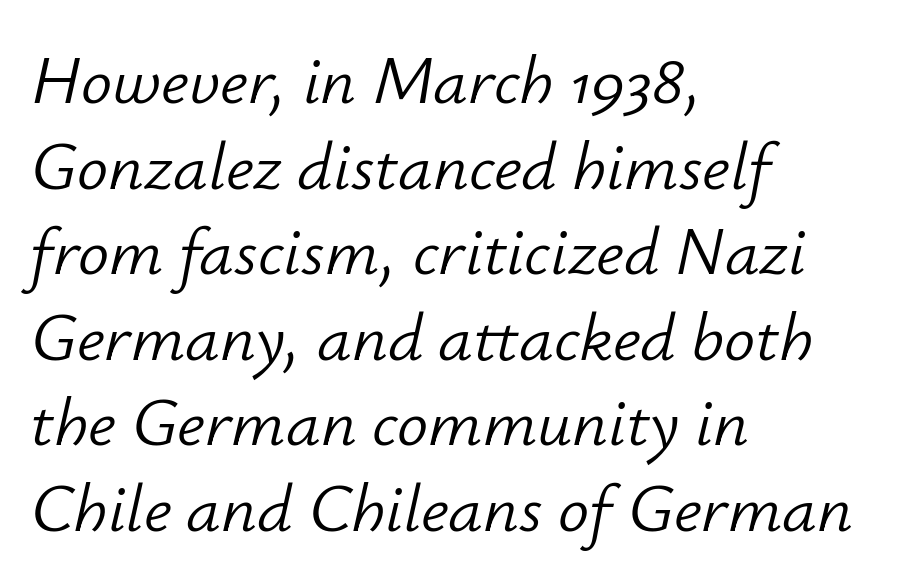
The image shows 69 px light type, italic (leaning right); set left-aligned, line spacing 1.24x, normal letter spacing, not underlined; low stroke contrast and a small x-height.
